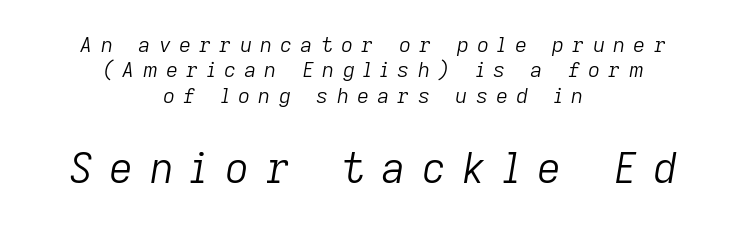
Proportional: the letters do not fall into vertical columns. Characters are canted at an angle relative to the baseline's perpendicular. Lines of text with bare space underneath. Here the glyphs are tracked loosely, breaking word shapes into spaced letters. One-word summary of the alignment: center. The strokes carry an ordinary text weight at most.
